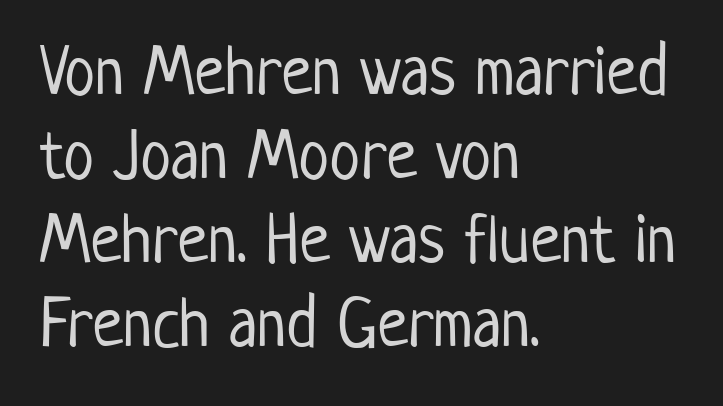
Q: Is the text bold? A: No.
Q: Is the text italic (slanted)? A: No, it is upright.
Q: Is the typeface a serif or a sans-serif typeface? A: Sans-serif.
Q: Is the text underlined? A: No.
Q: How is the paragraph aligned? A: Left-aligned.
Q: Is the spacing between letters normal or unusually wide? A: Normal.
Q: Width (condensed, normal, or wide)? A: Condensed.
Q: Stroke contrast? A: Low.
Q: x-height? A: Medium.
Q: Monospaced? A: No.
